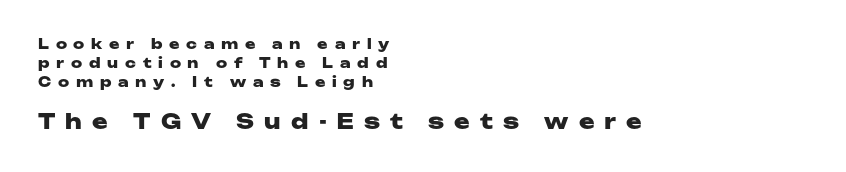
Q: Is the text bold? A: Yes.
Q: Is the text italic (slanted)? A: No, it is upright.
Q: Is the text underlined? A: No.
Q: How is the paragraph aligned? A: Left-aligned.
Q: Is the spacing between letters normal or unusually wide? A: Unusually wide.
Q: Is the spacing between lines tight, normal or loose? A: Normal.
Q: Which block of text is set in a larger size, the first (top) or the second (bottom)? A: The second (bottom) one.
